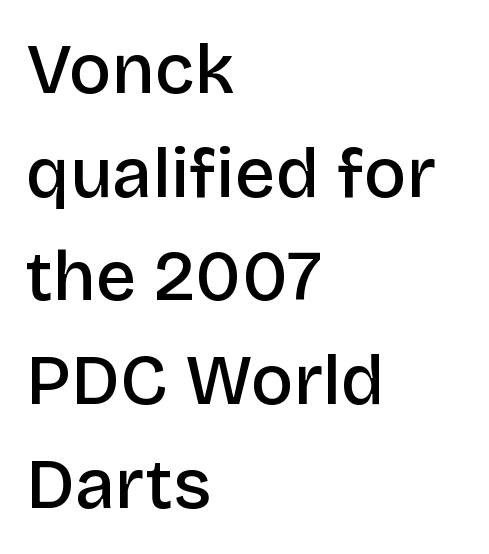
Q: Is the text bold? A: Semi-bold.
Q: Is the text italic (slanted)? A: No, it is upright.
Q: Is the typeface a serif or a sans-serif typeface? A: Sans-serif.
Q: Is the text underlined? A: No.
Q: How is the paragraph aligned? A: Left-aligned.
Q: Is the spacing between letters normal or unusually wide? A: Normal.
Q: Is the spacing between lines tight, normal or loose? A: Normal.
Q: Width (condensed, normal, or wide)? A: Normal.
Q: Stroke contrast? A: Low.
Q: x-height? A: Large.
Q: Monospaced? A: No.
